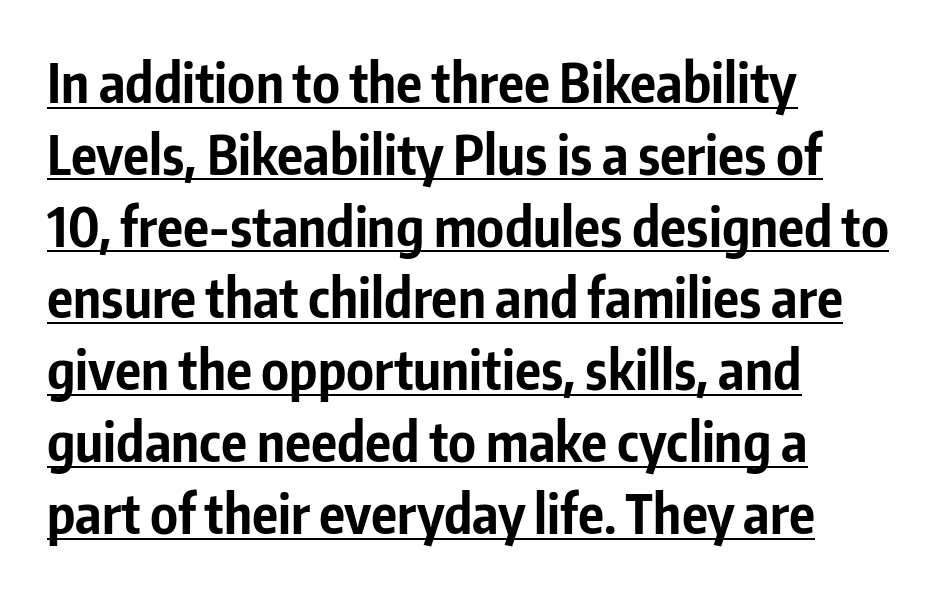
The image shows 54 px bold, condensed sans-serif type, upright; set left-aligned, normal line spacing (1.33x), normal letter spacing, underlined; low stroke contrast and a medium x-height.
